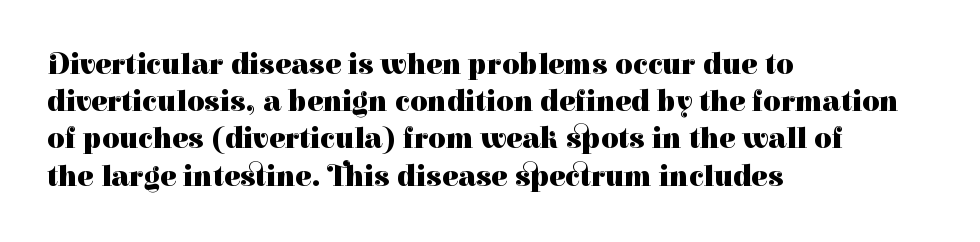
The image shows 30 px heavy serif type, upright; set left-aligned, line spacing 1.24x, normal letter spacing, not underlined; high stroke contrast and a medium x-height.
